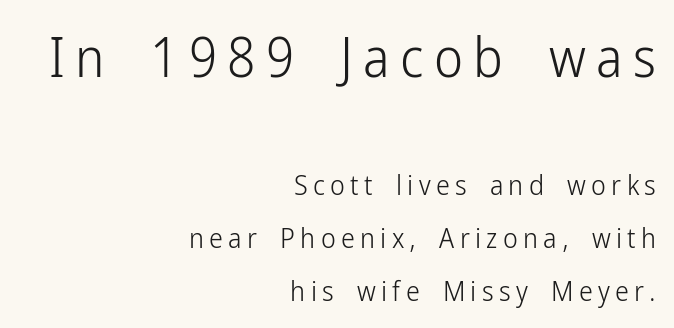
{"serif": "no", "italic": "no", "bold": "no", "weight": "light", "width": "condensed", "stroke_contrast": "low", "x_height": "medium", "monospaced": "no", "underline": "no", "align": "right", "line_spacing_ratio": 1.88, "larger_block": "first", "size_ratio": 1.96, "glyph_px": 55}
